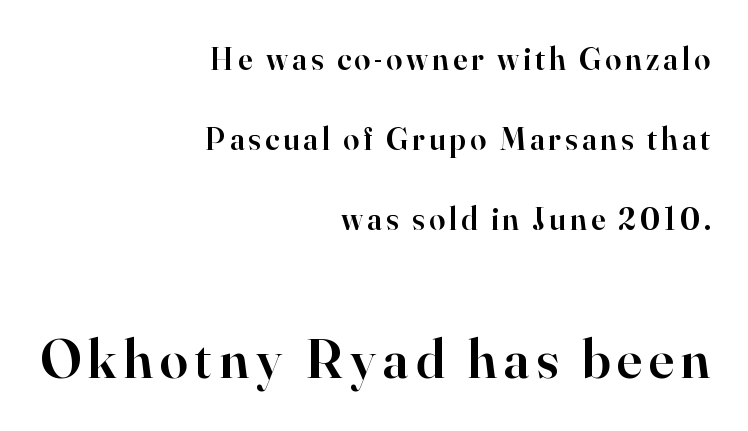
{"serif": "yes", "italic": "no", "bold": "semi", "weight": "semibold", "width": "normal", "stroke_contrast": "high", "x_height": "small", "monospaced": "no", "underline": "no", "align": "right", "line_spacing": "loose", "line_spacing_ratio": 2.5, "larger_block": "second", "size_ratio": 1.75, "glyph_px": 56}
